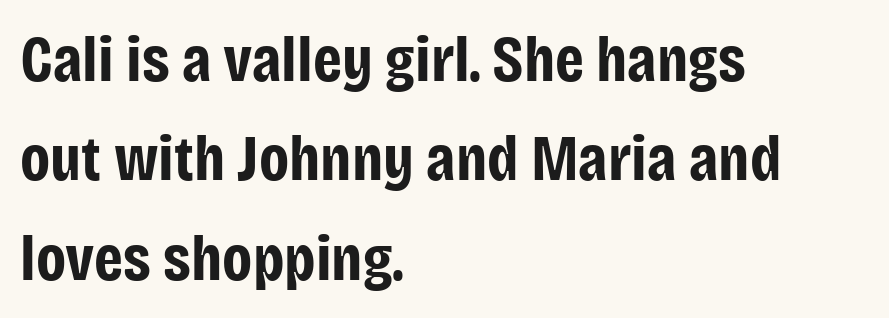
The image shows 65 px bold, condensed sans-serif type, upright; set left-aligned, normal line spacing (1.53x), normal letter spacing, not underlined; low stroke contrast and a large x-height.
